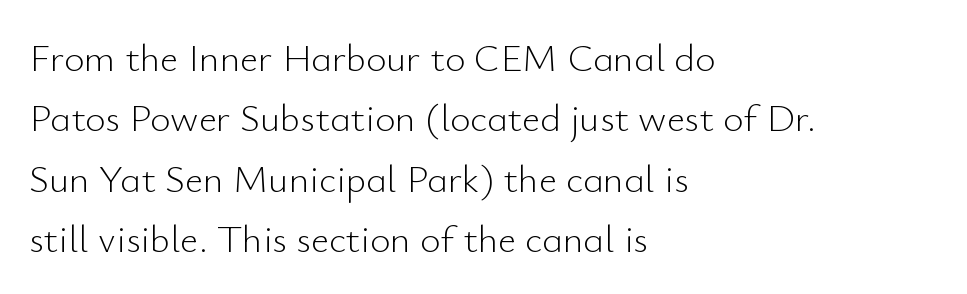
The image shows 39 px light sans-serif type, upright; set left-aligned, normal line spacing (1.55x), normal letter spacing, not underlined; low stroke contrast and a small x-height.
